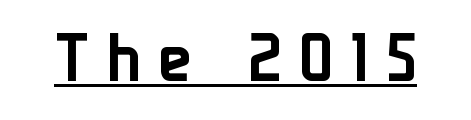
This is underlined copy, the kind a proofreader might mark for attention. Loose tracking; the words dissolve into strings of separated letters. Each letter keeps its own natural width here, so spacing adapts to shape. The font's upright variant was chosen for this text. Stroke terminals: plain, sans-serif.
